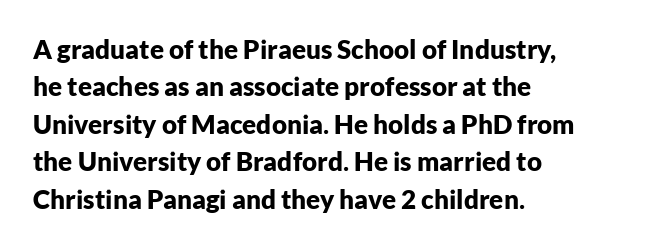
The image shows 26 px bold type, upright; set left-aligned, normal line spacing (1.44x), normal letter spacing, not underlined.
